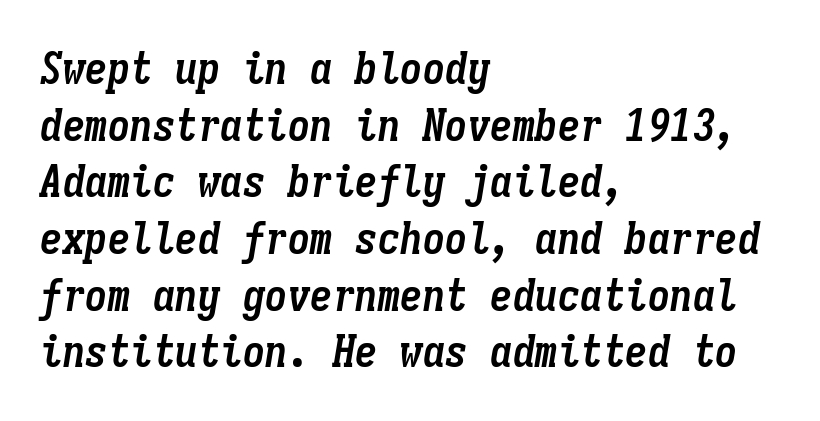
Q: Is the text bold? A: Yes.
Q: Is the text italic (slanted)? A: Yes, it leans right by about 9 degrees.
Q: Is the text underlined? A: No.
Q: How is the paragraph aligned? A: Left-aligned.
Q: Is the spacing between letters normal or unusually wide? A: Normal.
Q: Is the spacing between lines tight, normal or loose? A: Normal.
Q: Width (condensed, normal, or wide)? A: Condensed.
Q: Stroke contrast? A: Low.
Q: x-height? A: Medium.
Q: Monospaced? A: Yes.
